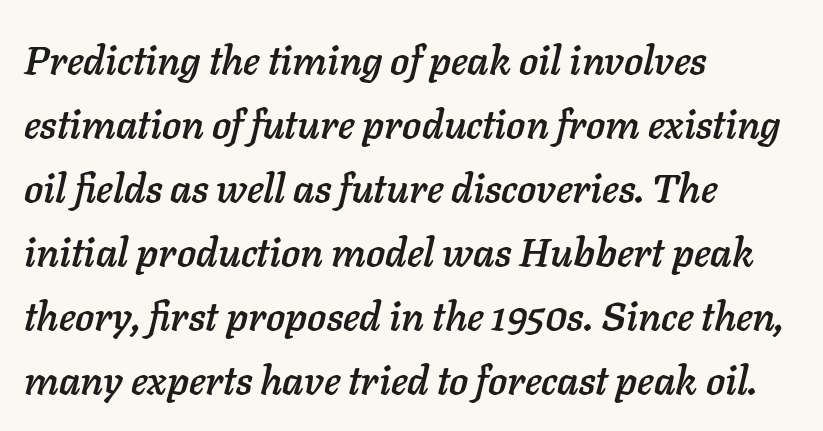
{"italic": "yes", "lean": "right", "slant_degrees": 11, "width": "normal", "stroke_contrast": "low", "x_height": "medium", "monospaced": "no", "underline": "no", "align": "left", "line_spacing": "normal", "line_spacing_ratio": 1.6, "letter_spacing": "normal", "letter_spacing_em": 0.0, "glyph_px": 40}
